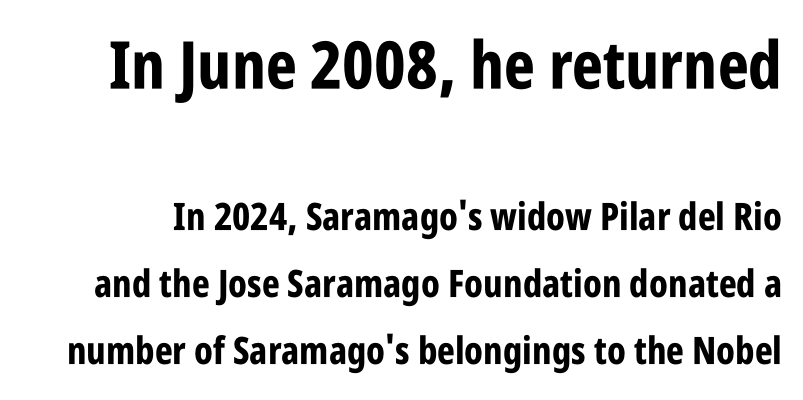
{"serif": "no", "italic": "no", "bold": "yes", "weight": "bold", "width": "condensed", "stroke_contrast": "low", "x_height": "large", "monospaced": "no", "underline": "no", "line_spacing_ratio": 1.77, "letter_spacing": "normal", "letter_spacing_em": 0.0, "larger_block": "first", "size_ratio": 1.74, "glyph_px": 66}
